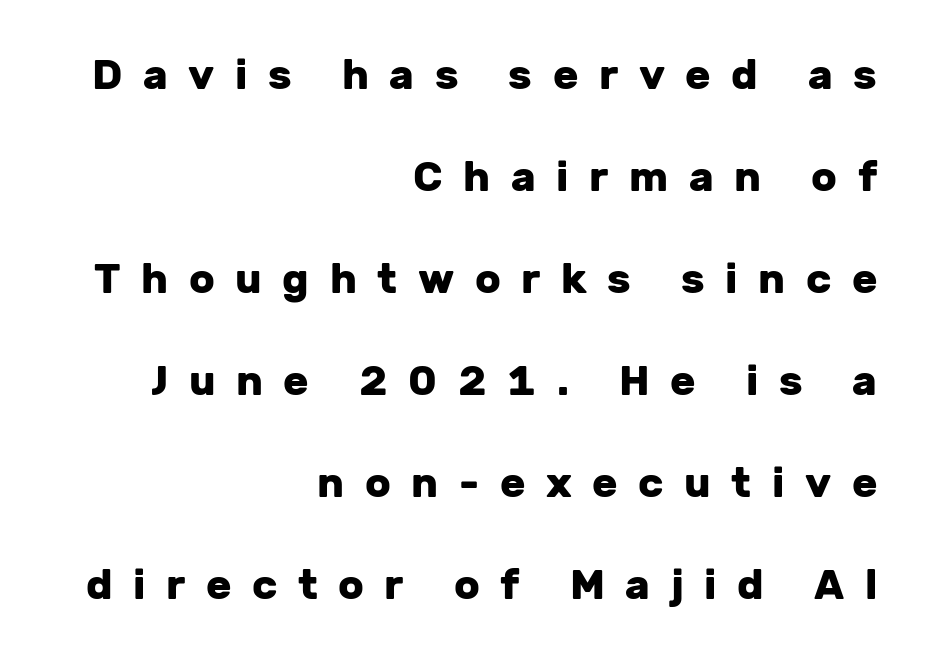
{"serif": "no", "italic": "no", "bold": "yes", "weight": "heavy", "width": "normal", "stroke_contrast": "low", "x_height": "medium", "monospaced": "no", "underline": "no", "align": "right", "line_spacing": "loose", "line_spacing_ratio": 2.43, "letter_spacing": "wide", "letter_spacing_em": 0.49, "glyph_px": 42}
